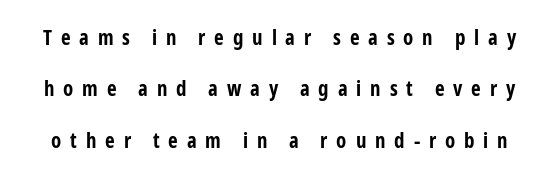
The image shows 21 px bold type, upright; set loose line spacing (2.45x), unusually wide letter spacing (+0.42 em), not underlined.
